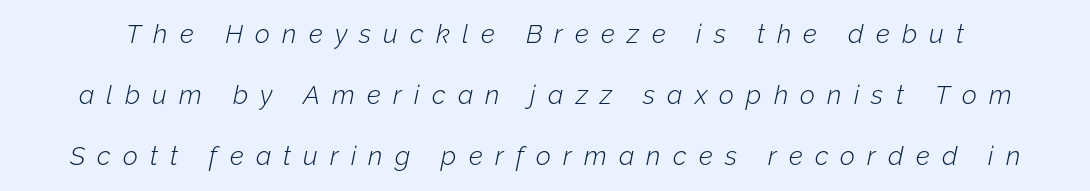
These lines stand farther apart than default settings would place them. The specimen omits any rule beneath the text block's lines. The horizontal fit of the characters is loose and conspicuously gappy. Letters have the restrained weight of plain body copy at most. Emphasis-style slanted type is in use.
